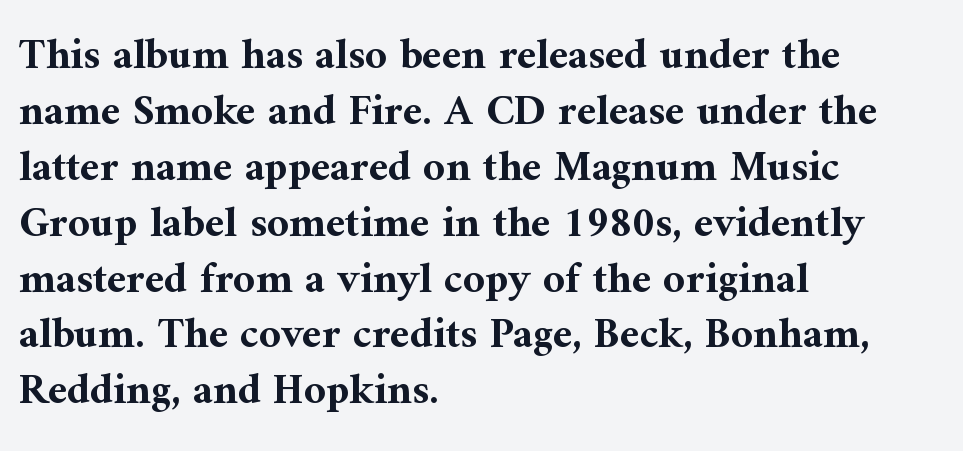
Each row of text sits above clean, open space. Is this a fixed-width face? No — the glyphs have proportional, varying widths. The setting favours the left margin, as ordinary paragraphs usually do. Old-style or modern, the face here clearly has serifs. Caption: bold face, heavy strokes. These lines were composed using upright roman letters.
